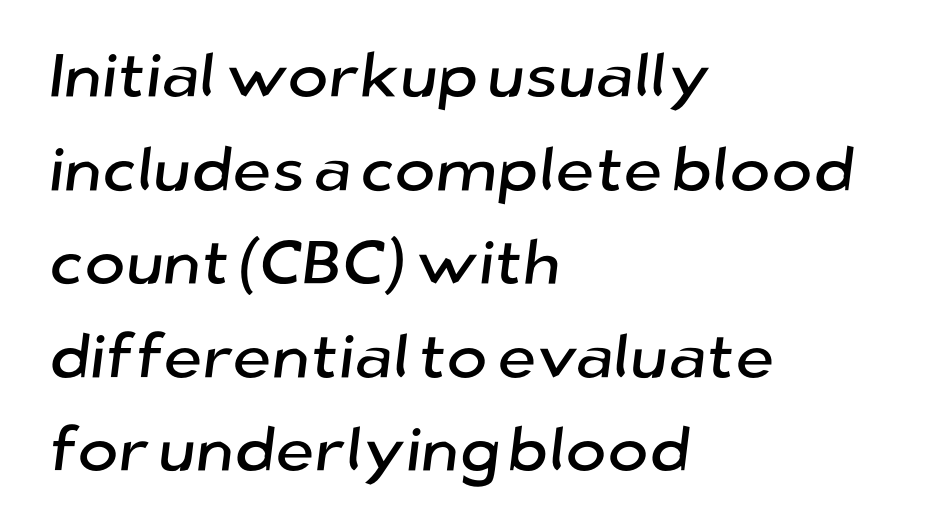
{"serif": "no", "width": "normal", "stroke_contrast": "low", "x_height": "medium", "monospaced": "no", "underline": "no", "align": "left", "line_spacing": "normal", "line_spacing_ratio": 1.51, "letter_spacing": "normal", "letter_spacing_em": 0.0, "glyph_px": 62}
